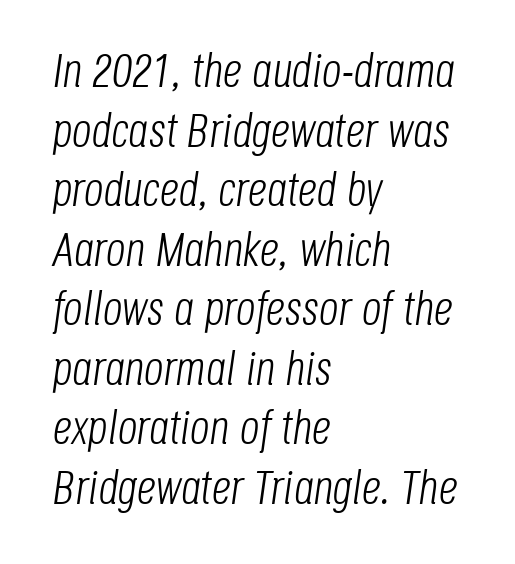
The image shows 48 px light, condensed type, italic (leaning right); set left-aligned, line spacing 1.24x, normal letter spacing, not underlined; low stroke contrast and a large x-height.
